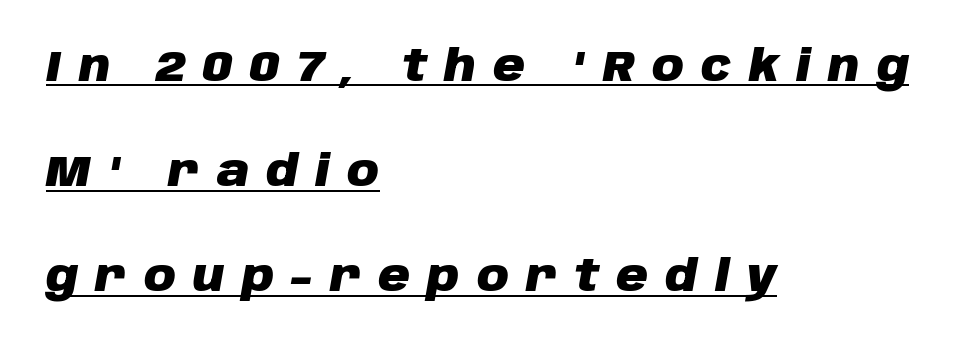
Q: Is the text bold? A: Yes.
Q: Is the text italic (slanted)? A: Yes, it leans right by about 10 degrees.
Q: Is the text underlined? A: Yes.
Q: How is the paragraph aligned? A: Left-aligned.
Q: Is the spacing between letters normal or unusually wide? A: Unusually wide.
Q: Is the spacing between lines tight, normal or loose? A: Loose.
Q: Width (condensed, normal, or wide)? A: Normal.
Q: Stroke contrast? A: Low.
Q: x-height? A: Large.
Q: Monospaced? A: No.
